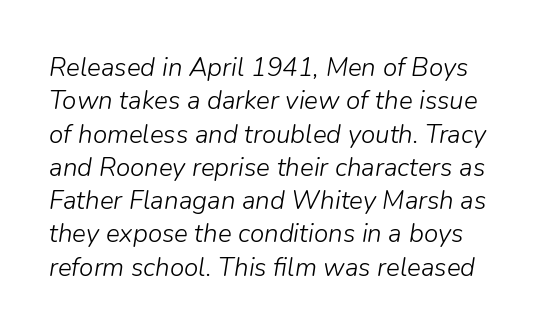
The type is set solid horizontally, with unmodified tracking. Heaviness? Minimal to ordinary, like unemphasized prose. Is the type slanted? Yes — the strokes lean at a clear angle. Does the leading feel generous? No, just average. Has an underline been added? It has not.
